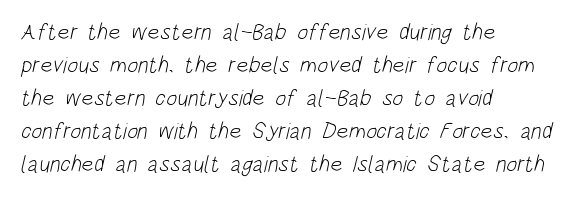
Q: Is the text bold? A: No.
Q: Is the text underlined? A: No.
Q: How is the paragraph aligned? A: Left-aligned.
Q: Is the spacing between letters normal or unusually wide? A: Normal.
Q: Is the spacing between lines tight, normal or loose? A: Normal.
